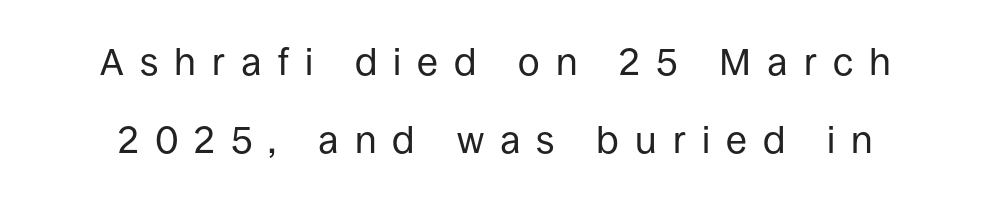
The image shows 38 px regular-weight sans-serif type, upright; set loose line spacing (2.05x), unusually wide letter spacing (+0.42 em), not underlined; low stroke contrast and a large x-height.
